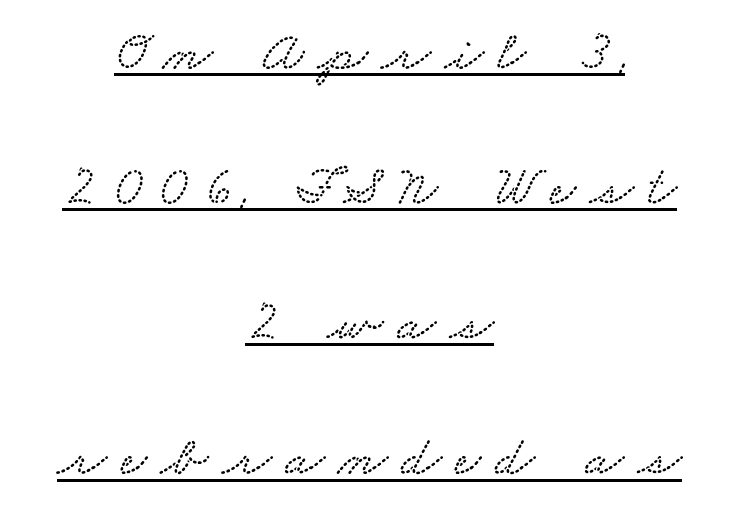
{"width": "wide", "stroke_contrast": "low", "x_height": "small", "monospaced": "no", "underline": "yes", "align": "center", "line_spacing": "loose", "line_spacing_ratio": 2.37, "letter_spacing": "wide", "letter_spacing_em": 0.24, "glyph_px": 57}
